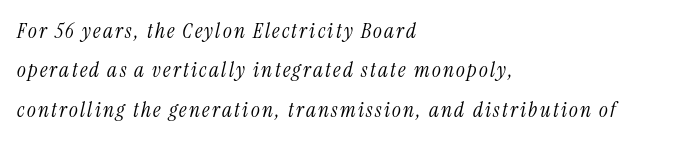
{"italic": "yes", "lean": "right", "slant_degrees": 13, "bold": "no", "underline": "no", "align": "left", "line_spacing_ratio": 1.88, "glyph_px": 21}
